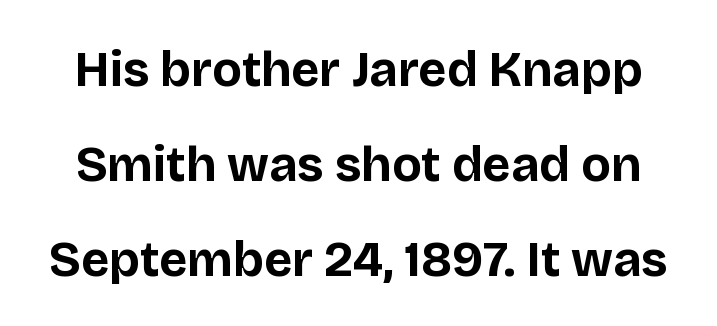
The rendering uses natural spacing where letterforms have individual widths. Observe the absence of serifs on each vertical stroke in this sample. The passage shown stacks its lines with a broad gap. Bare-footed words on every line. In terms of posture, this sample is upright.
